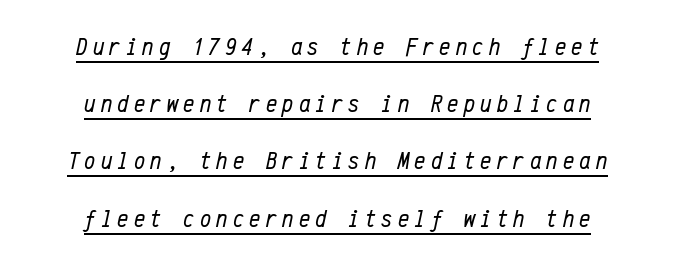
The image shows 25 px text type, italic (leaning right); set centered, loose line spacing (2.29x), unusually wide letter spacing (+0.21 em), underlined.
